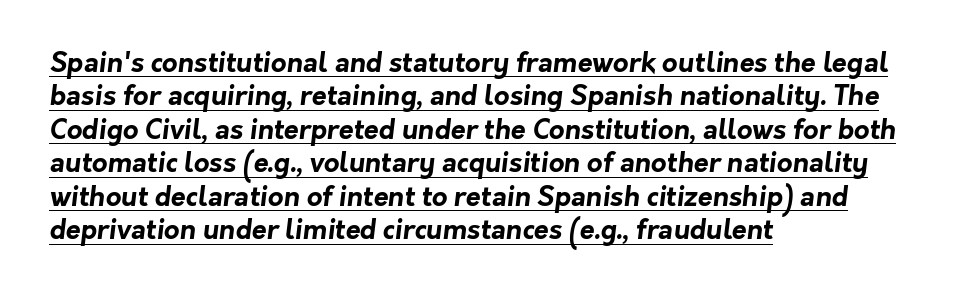
Q: Is the text bold? A: Yes.
Q: Is the text underlined? A: Yes.
Q: How is the paragraph aligned? A: Left-aligned.
Q: Is the spacing between letters normal or unusually wide? A: Normal.
